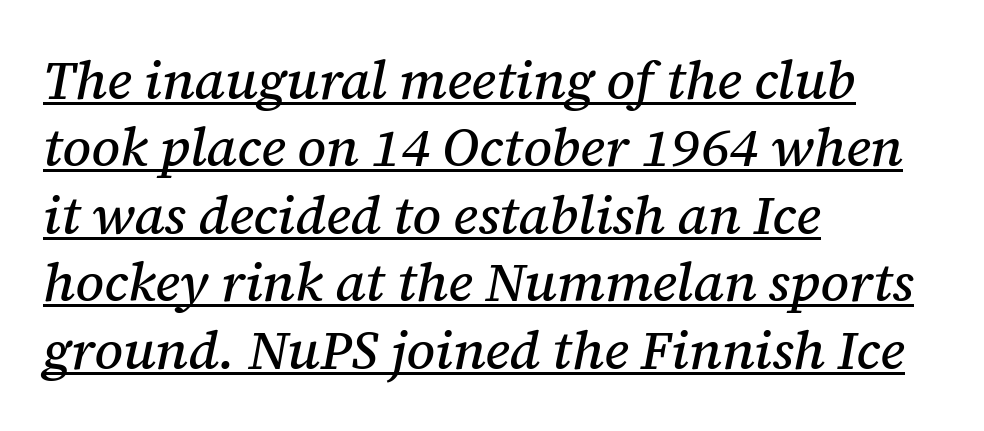
The image shows 54 px serif type, italic (leaning right); set left-aligned, normal line spacing (1.25x), normal letter spacing, underlined; medium stroke contrast and a medium x-height.
